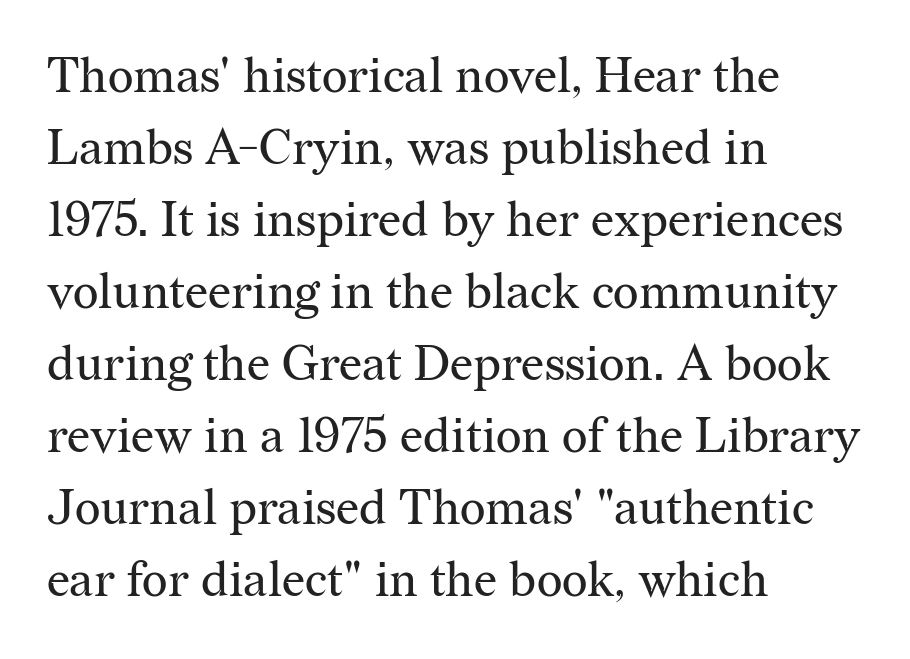
Regarding leading, the lines here are spaced in the standard way. To sum up the face: it has serifs. Students, note that the glyphs here touch the page at normal intervals. The paragraph has a hard left edge and a soft right edge. When letters stand straight like this, we call the style roman or upright.
